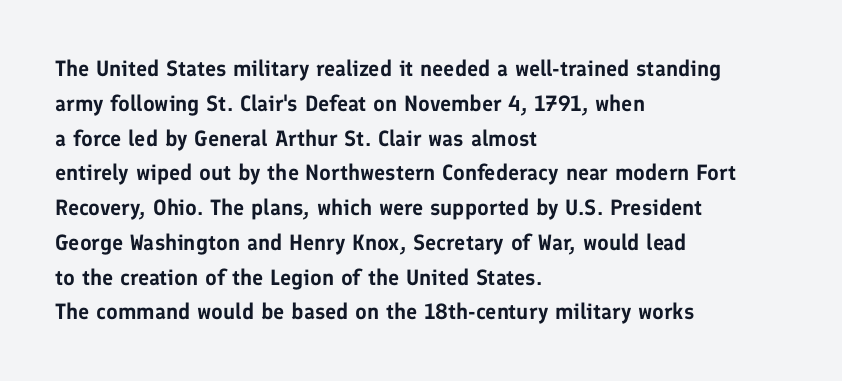
The image shows 22 px text type, upright; set left-aligned, normal line spacing (1.58x), normal letter spacing, not underlined.
